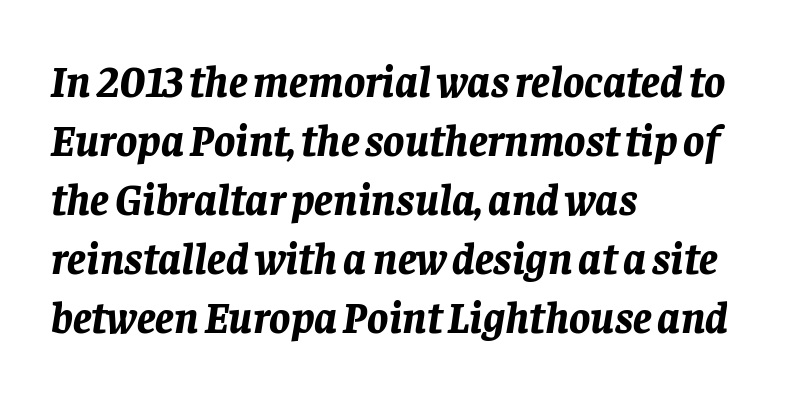
The image shows 44 px bold type, italic (leaning right); set left-aligned, normal line spacing (1.34x), normal letter spacing, not underlined; low stroke contrast and a large x-height.
